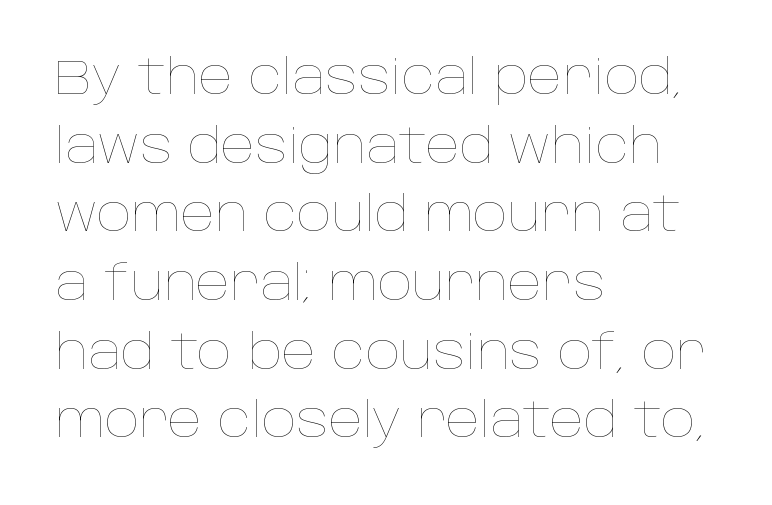
Q: Is the text bold? A: No.
Q: Is the text italic (slanted)? A: No, it is upright.
Q: Is the text underlined? A: No.
Q: How is the paragraph aligned? A: Left-aligned.
Q: Is the spacing between letters normal or unusually wide? A: Normal.
Q: Is the spacing between lines tight, normal or loose? A: Normal.
Q: Width (condensed, normal, or wide)? A: Normal.
Q: Stroke contrast? A: Low.
Q: x-height? A: Large.
Q: Monospaced? A: No.
